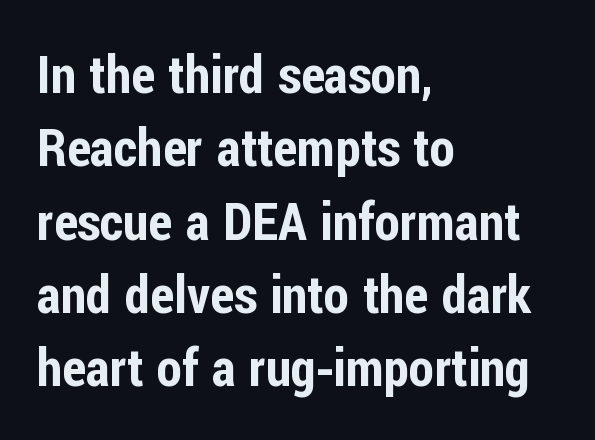
Q: Is the text italic (slanted)? A: No, it is upright.
Q: Is the typeface a serif or a sans-serif typeface? A: Sans-serif.
Q: Is the text underlined? A: No.
Q: How is the paragraph aligned? A: Left-aligned.
Q: Is the spacing between letters normal or unusually wide? A: Normal.
Q: Is the spacing between lines tight, normal or loose? A: Normal.
Q: Width (condensed, normal, or wide)? A: Condensed.
Q: Stroke contrast? A: Low.
Q: x-height? A: Medium.
Q: Monospaced? A: No.
